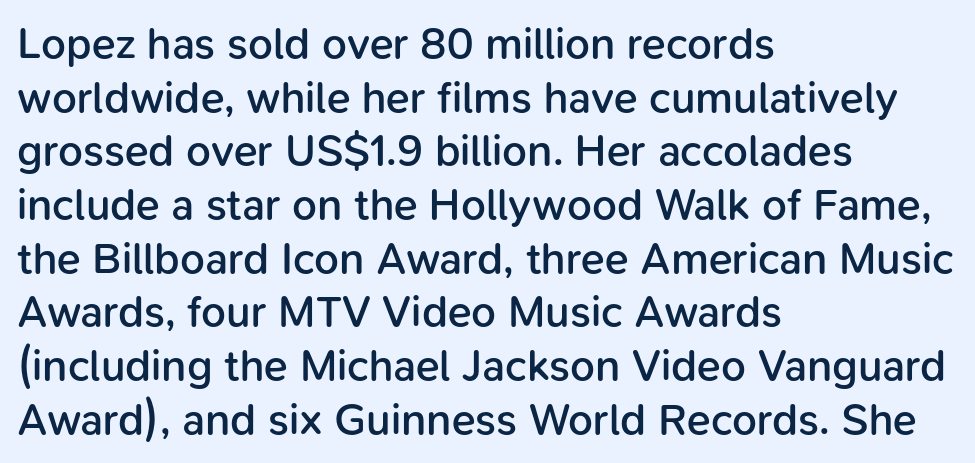
The image shows 44 px semibold sans-serif type, upright; set left-aligned, line spacing 1.22x, normal letter spacing, not underlined; low stroke contrast and a medium x-height.
